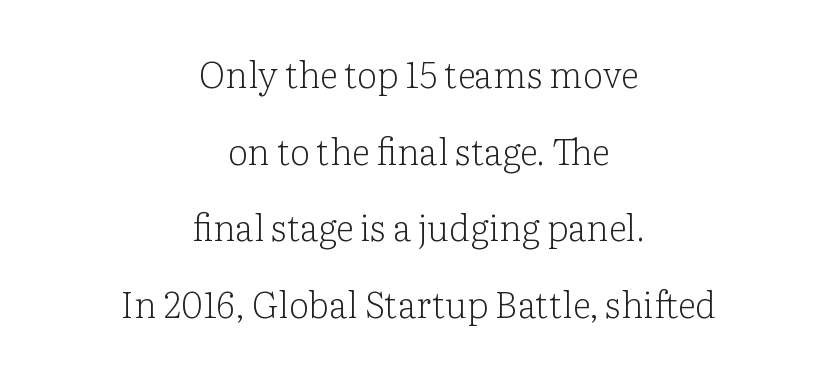
The image shows 36 px light serif type, upright; set centered, loose line spacing (2.13x), normal letter spacing, not underlined; low stroke contrast and a medium x-height.
